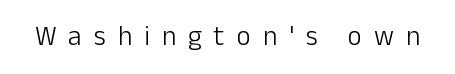
{"italic": "no", "bold": "no", "underline": "no", "letter_spacing": "wide", "letter_spacing_em": 0.45, "glyph_px": 27}
